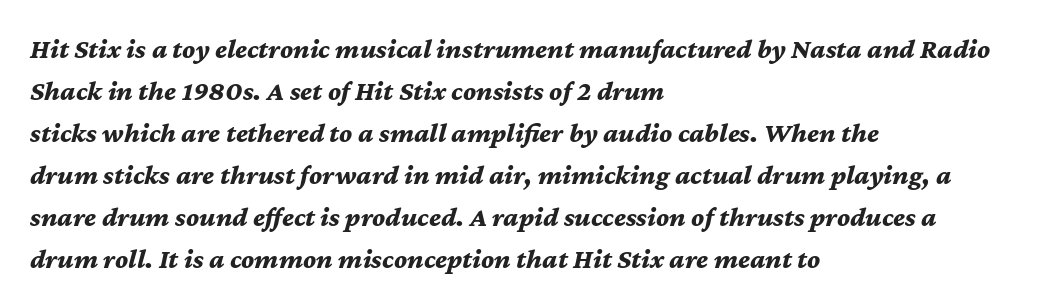
Left-aligned paragraph, ragged on the right. The face used here is proportionally spaced, like ordinary book or web type. An italicized treatment has been applied to the whole sample. Regarding leading, the lines here are spaced in the standard way. The sample has been set heavy, in full bold.
